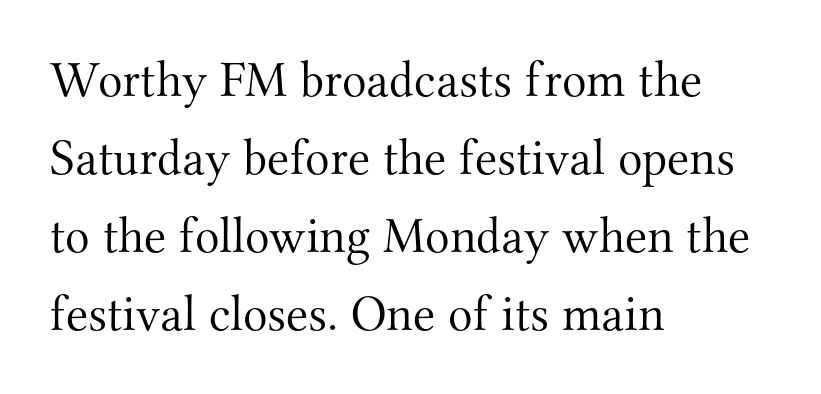
The image shows 51 px light serif type, upright; set left-aligned, normal line spacing (1.53x), normal letter spacing, not underlined; medium stroke contrast and a small x-height.
